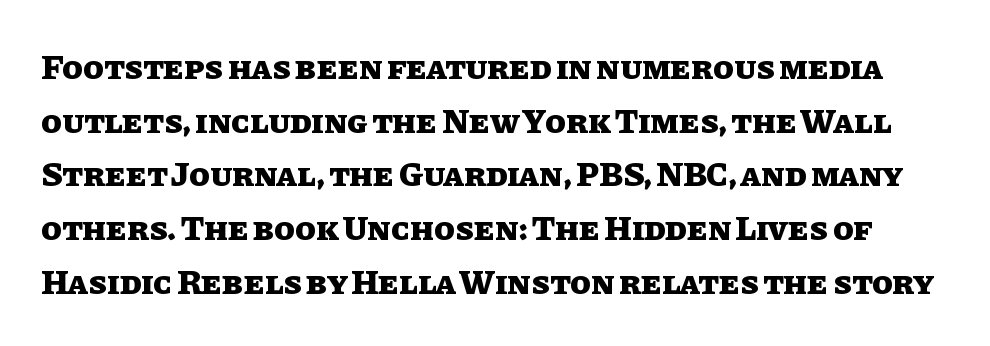
Q: Is the text bold? A: Yes.
Q: Is the text italic (slanted)? A: No, it is upright.
Q: Is the text underlined? A: No.
Q: Is the spacing between letters normal or unusually wide? A: Normal.
Q: Is the spacing between lines tight, normal or loose? A: Normal.
Q: Width (condensed, normal, or wide)? A: Normal.
Q: Stroke contrast? A: Low.
Q: x-height? A: Large.
Q: Monospaced? A: No.
